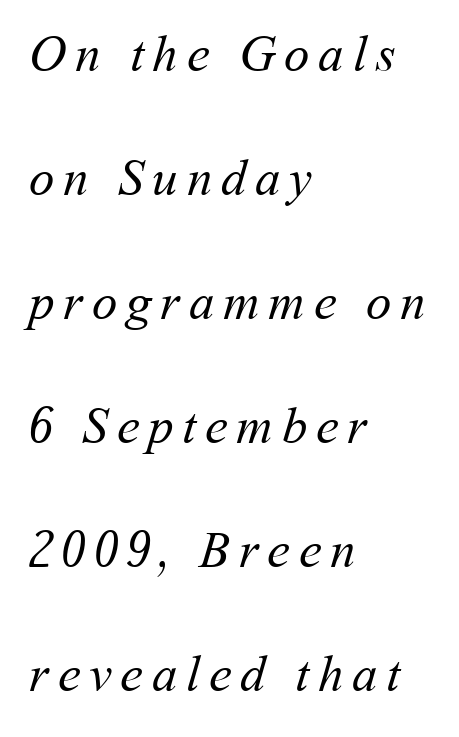
Q: Is the text bold? A: No.
Q: Is the text underlined? A: No.
Q: How is the paragraph aligned? A: Left-aligned.
Q: Is the spacing between lines tight, normal or loose? A: Loose.
Q: Width (condensed, normal, or wide)? A: Normal.
Q: Stroke contrast? A: Medium.
Q: x-height? A: Medium.
Q: Monospaced? A: No.
